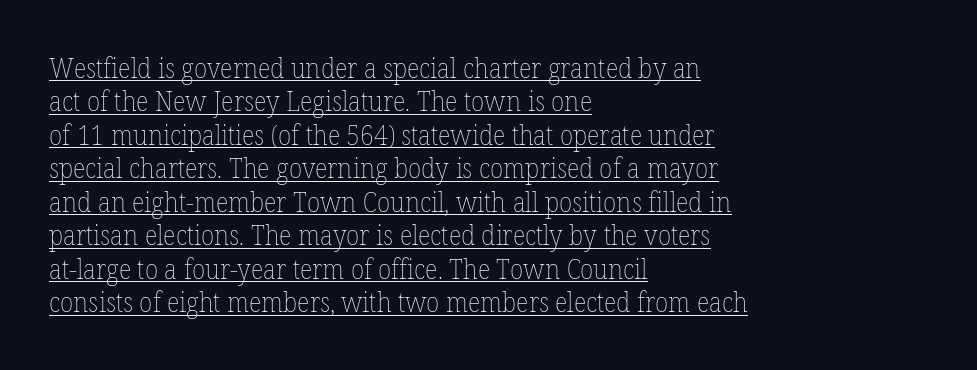
{"italic": "no", "bold": "no", "underline": "yes", "align": "left", "line_spacing_ratio": 1.24, "letter_spacing": "normal", "letter_spacing_em": 0.0, "glyph_px": 27}
